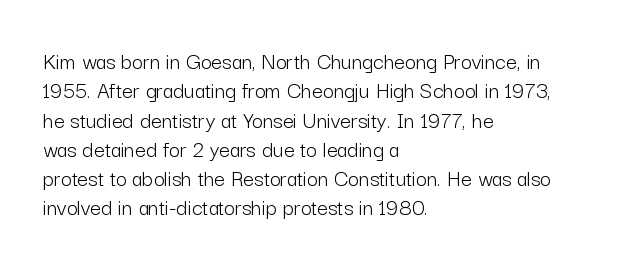
{"italic": "no", "bold": "no", "underline": "no", "align": "left", "line_spacing_ratio": 1.22, "letter_spacing": "normal", "letter_spacing_em": 0.0, "glyph_px": 24}
